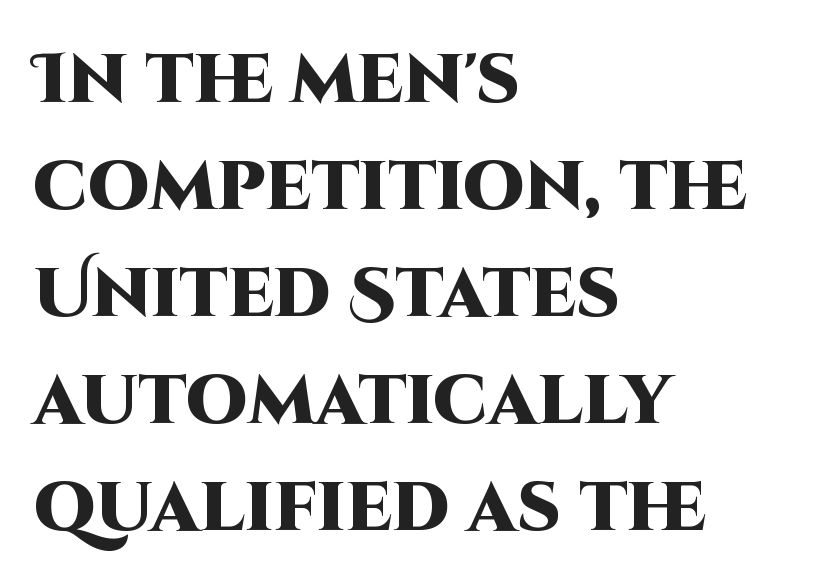
The image shows 69 px heavy sans-serif type, upright; set left-aligned, normal line spacing (1.55x), normal letter spacing, not underlined; high stroke contrast and a large x-height.
